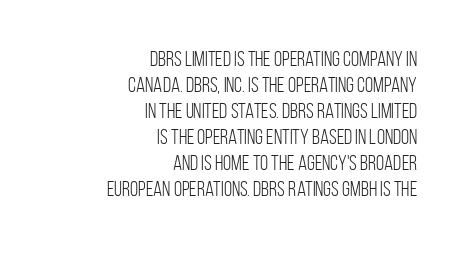
Compared with a typical body face, this is equally light or lighter still. Which margin do the lines hug? The right one — the left edge is uneven. The specimen reads as upright at a glance. Standard letterfit; no display-style spreading of the glyphs. Has an underline been added? It has not.
